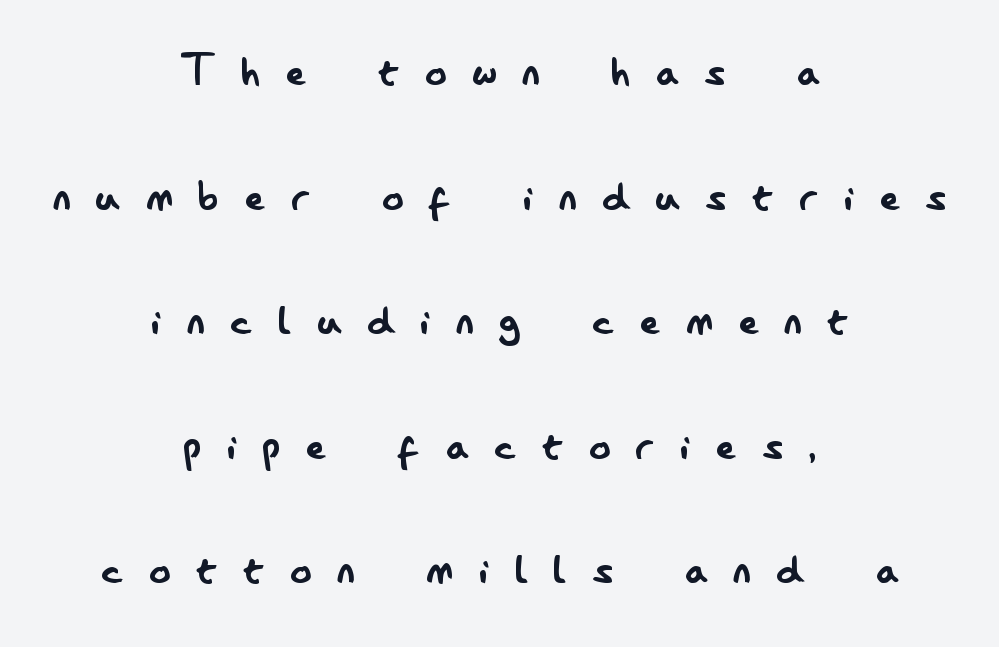
The image shows 53 px regular-weight, condensed sans-serif type, upright; set centered, loose line spacing (2.35x), unusually wide letter spacing (+0.49 em), not underlined; low stroke contrast and a small x-height.
